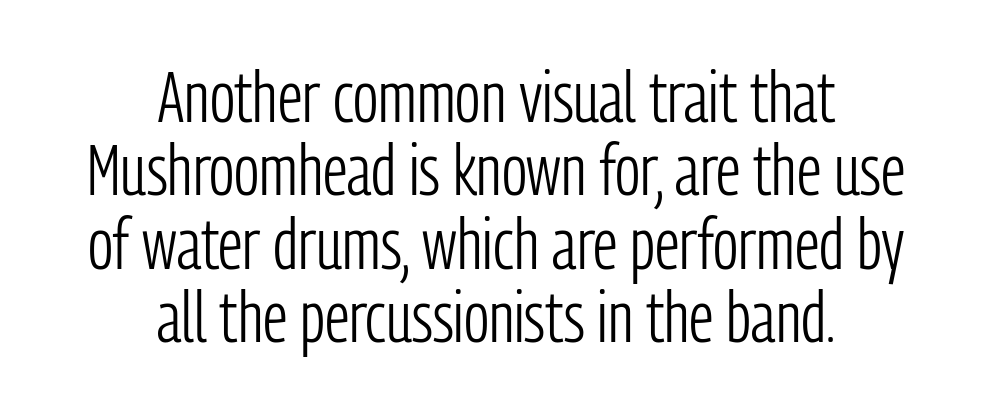
The image shows 72 px light, condensed sans-serif type, upright; set centered, tight line spacing (1.02x), normal letter spacing, not underlined; low stroke contrast and a medium x-height.
